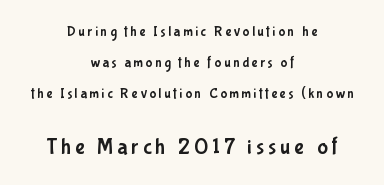
Q: Is the text italic (slanted)? A: No, it is upright.
Q: Is the text underlined? A: No.
Q: How is the paragraph aligned? A: Centered.
Q: Is the spacing between lines tight, normal or loose? A: Loose.
Q: Which block of text is set in a larger size, the first (top) or the second (bottom)? A: The second (bottom) one.
